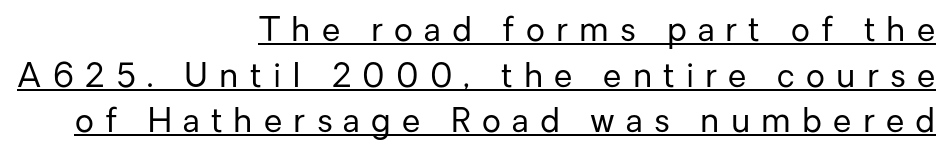
The image shows 33 px regular-weight sans-serif type, upright; set right-aligned, normal line spacing (1.38x), unusually wide letter spacing (+0.34 em), underlined; low stroke contrast and a medium x-height.
